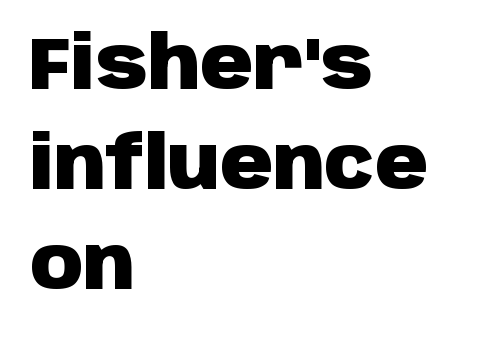
The image shows 73 px heavy sans-serif type, upright; set left-aligned, normal line spacing (1.37x), normal letter spacing, not underlined; low stroke contrast and a large x-height.
